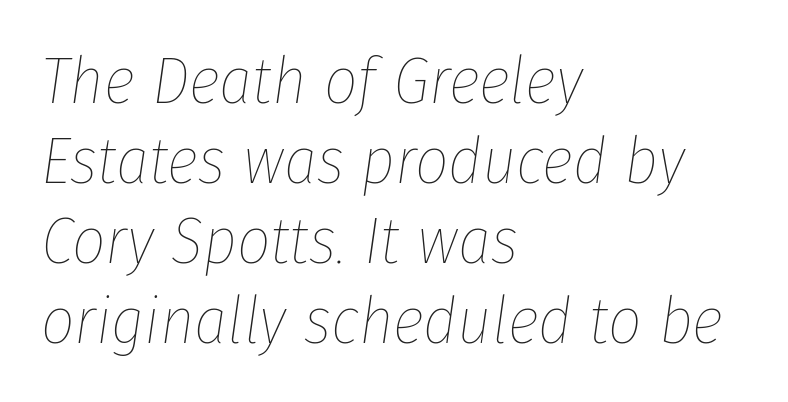
{"italic": "yes", "lean": "right", "slant_degrees": 8, "bold": "no", "weight": "thin", "width": "condensed", "stroke_contrast": "low", "x_height": "medium", "monospaced": "no", "underline": "no", "align": "left", "line_spacing_ratio": 1.21, "letter_spacing": "normal", "letter_spacing_em": 0.0, "glyph_px": 66}
